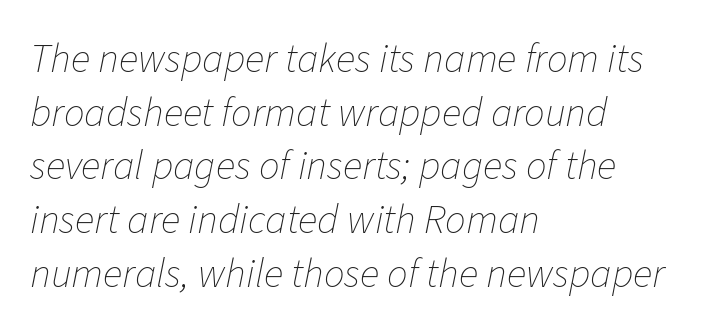
Q: Is the text bold? A: No.
Q: Is the text italic (slanted)? A: Yes, it leans right by about 11 degrees.
Q: Is the text underlined? A: No.
Q: How is the paragraph aligned? A: Left-aligned.
Q: Is the spacing between letters normal or unusually wide? A: Normal.
Q: Is the spacing between lines tight, normal or loose? A: Normal.
Q: Width (condensed, normal, or wide)? A: Normal.
Q: Stroke contrast? A: Low.
Q: x-height? A: Medium.
Q: Monospaced? A: No.
